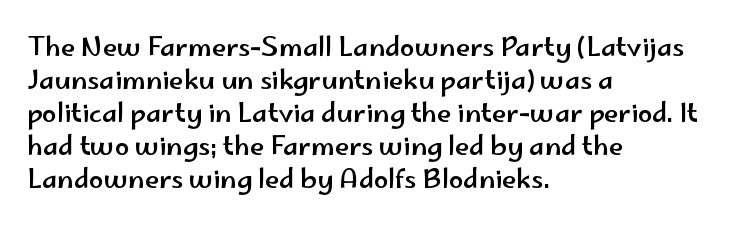
Q: Is the text italic (slanted)? A: No, it is upright.
Q: Is the text underlined? A: No.
Q: How is the paragraph aligned? A: Left-aligned.
Q: Is the spacing between letters normal or unusually wide? A: Normal.
Q: Is the spacing between lines tight, normal or loose? A: Normal.
